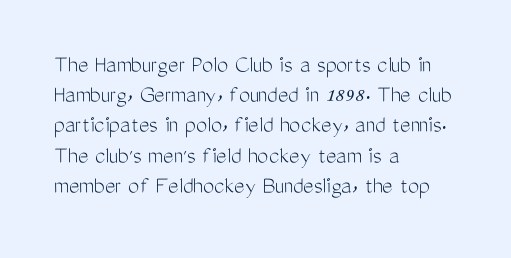
Q: Is the text bold? A: No.
Q: Is the text italic (slanted)? A: No, it is upright.
Q: Is the text underlined? A: No.
Q: How is the paragraph aligned? A: Left-aligned.
Q: Is the spacing between letters normal or unusually wide? A: Normal.
